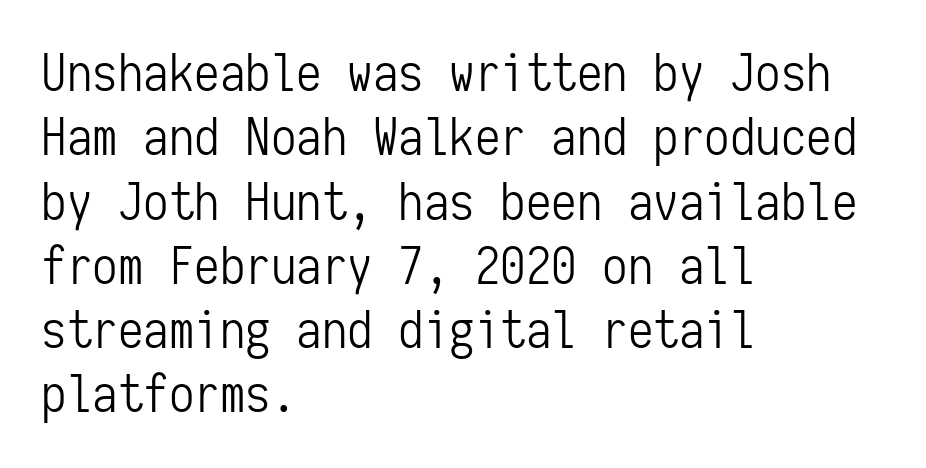
{"serif": "no", "italic": "no", "bold": "no", "weight": "light", "width": "condensed", "stroke_contrast": "low", "x_height": "medium", "monospaced": "yes", "underline": "no", "align": "left", "line_spacing": "normal", "line_spacing_ratio": 1.26, "letter_spacing": "normal", "letter_spacing_em": 0.0, "glyph_px": 51}
